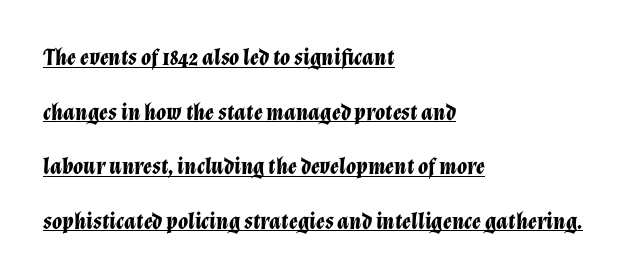
The image shows 23 px bold type, italic (leaning right); set left-aligned, loose line spacing (2.37x), normal letter spacing, underlined.
